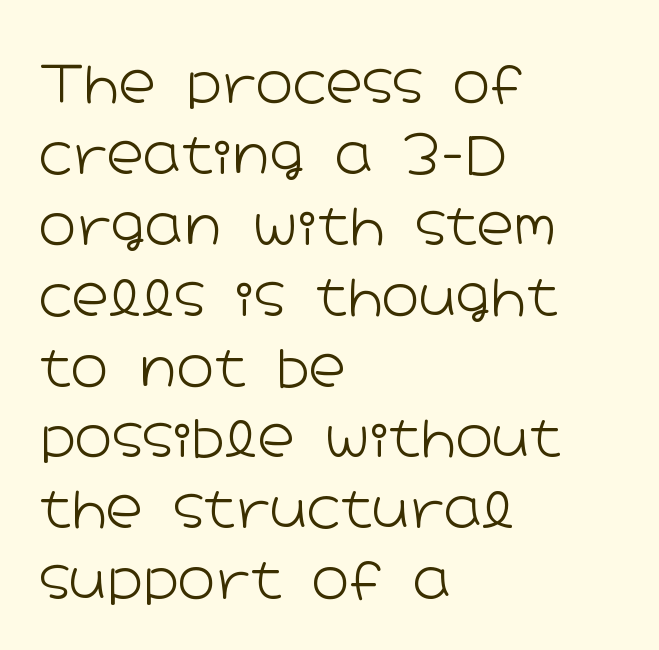
Q: Is the text bold? A: No.
Q: Is the text italic (slanted)? A: No, it is upright.
Q: Is the typeface a serif or a sans-serif typeface? A: Sans-serif.
Q: Is the text underlined? A: No.
Q: How is the paragraph aligned? A: Left-aligned.
Q: Is the spacing between letters normal or unusually wide? A: Normal.
Q: Is the spacing between lines tight, normal or loose? A: Normal.
Q: Width (condensed, normal, or wide)? A: Wide.
Q: Stroke contrast? A: Low.
Q: x-height? A: Medium.
Q: Monospaced? A: No.
